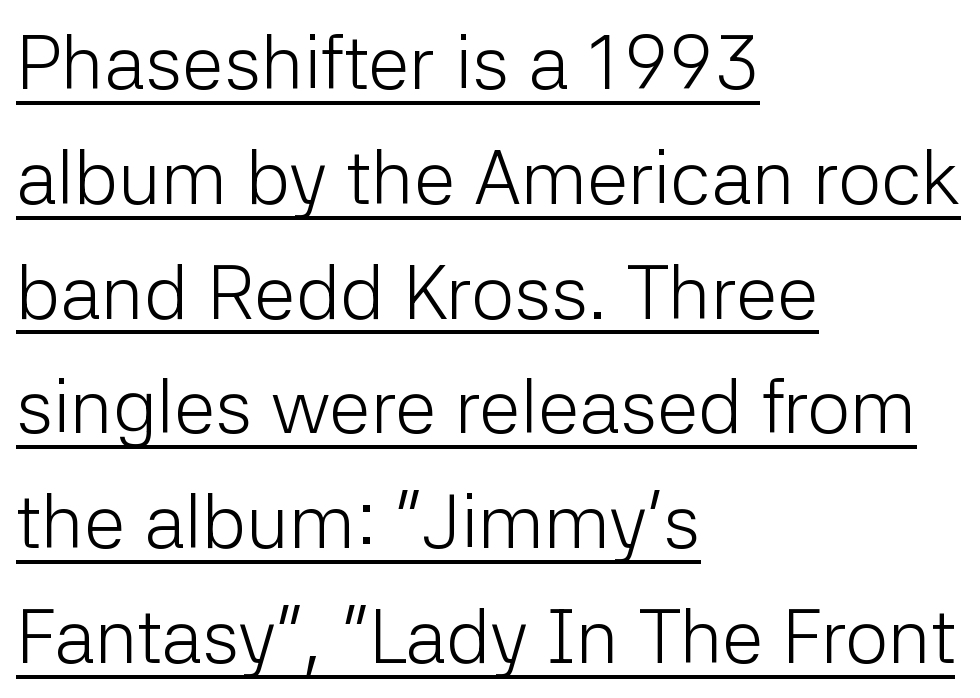
{"serif": "no", "italic": "no", "bold": "no", "weight": "light", "width": "normal", "stroke_contrast": "low", "x_height": "medium", "monospaced": "no", "underline": "yes", "align": "left", "line_spacing": "normal", "line_spacing_ratio": 1.51, "letter_spacing": "normal", "letter_spacing_em": 0.0, "glyph_px": 76}
